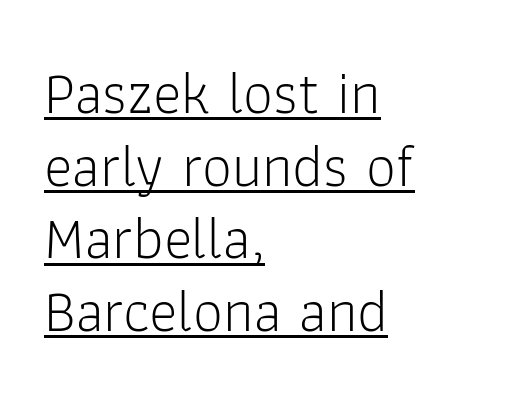
Q: Is the text bold? A: No.
Q: Is the text italic (slanted)? A: No, it is upright.
Q: Is the typeface a serif or a sans-serif typeface? A: Sans-serif.
Q: Is the text underlined? A: Yes.
Q: How is the paragraph aligned? A: Left-aligned.
Q: Is the spacing between letters normal or unusually wide? A: Normal.
Q: Width (condensed, normal, or wide)? A: Normal.
Q: Stroke contrast? A: Low.
Q: x-height? A: Medium.
Q: Monospaced? A: No.
